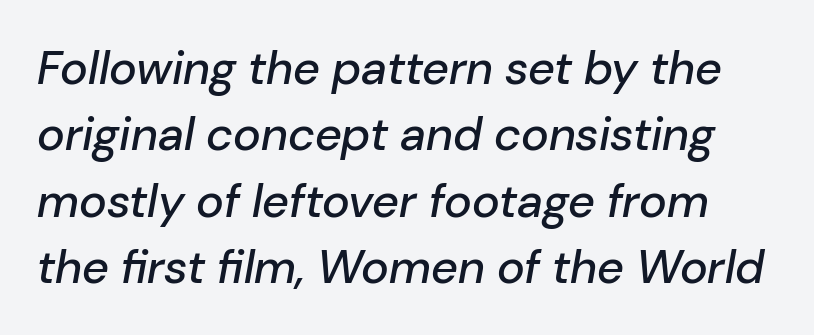
Q: Is the text italic (slanted)? A: Yes, it leans right by about 10 degrees.
Q: Is the text underlined? A: No.
Q: Is the spacing between letters normal or unusually wide? A: Normal.
Q: Is the spacing between lines tight, normal or loose? A: Normal.
Q: Width (condensed, normal, or wide)? A: Normal.
Q: Stroke contrast? A: Low.
Q: x-height? A: Medium.
Q: Monospaced? A: No.
